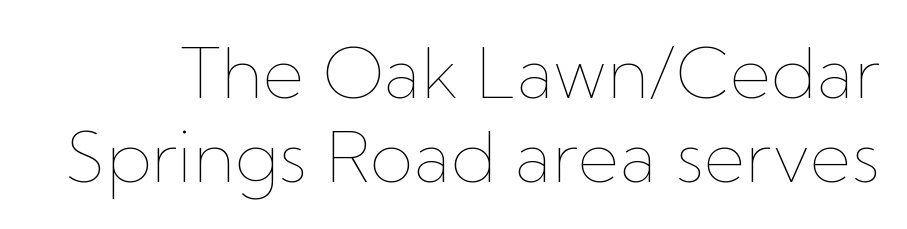
Q: Is the text bold? A: No.
Q: Is the text italic (slanted)? A: No, it is upright.
Q: Is the text underlined? A: No.
Q: Is the spacing between letters normal or unusually wide? A: Normal.
Q: Width (condensed, normal, or wide)? A: Normal.
Q: Stroke contrast? A: Low.
Q: x-height? A: Medium.
Q: Monospaced? A: No.
